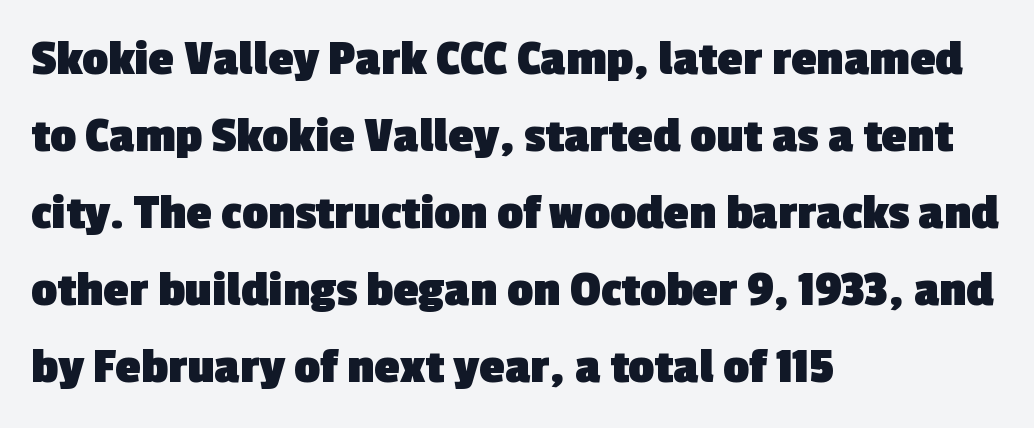
The image shows 51 px heavy sans-serif type; set left-aligned, normal line spacing (1.51x), normal letter spacing, not underlined; a medium x-height.
